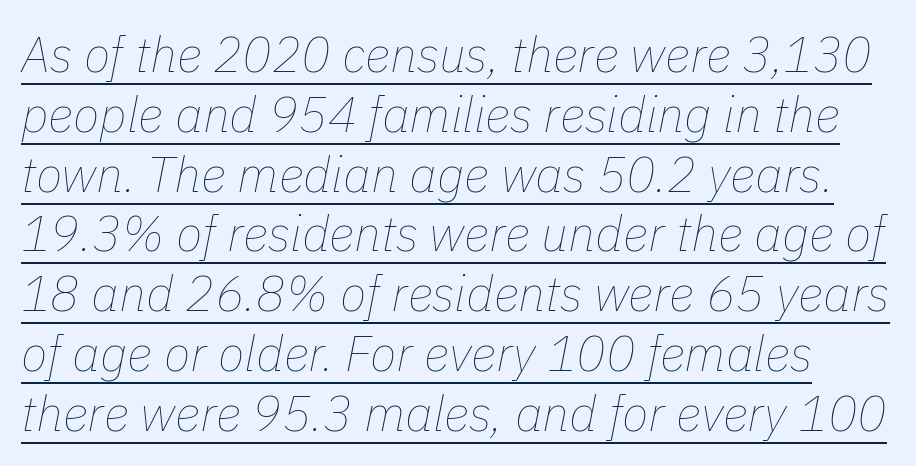
This sample has the flowing, uneven cadence of proportional lettering. Caption: face not bold, strokes unweighted. Quick note: italic. Emphasis is given by a line drawn under the lettering.
